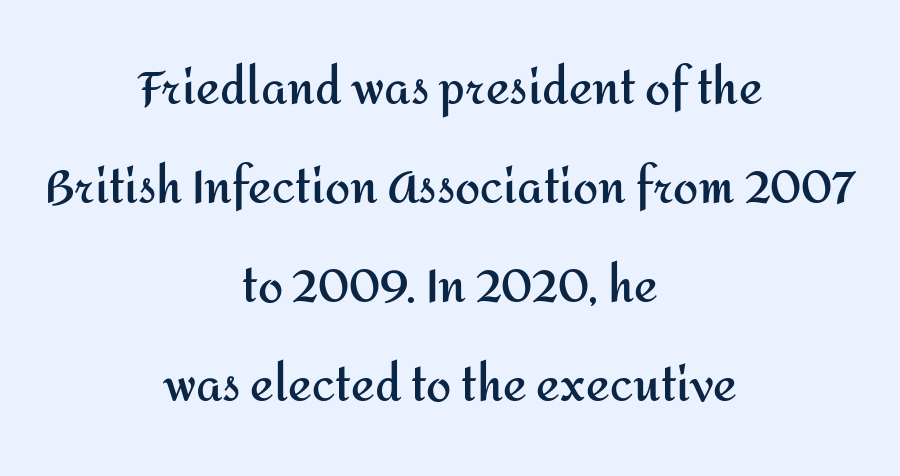
These lines are rendered in a variable-pitch font. Check the space under the baseline: it is left empty. Loosely led — the rows are spread out. Spacing between characters is what you'd get straight out of the box. The typesetter chose a symmetrical, centered arrangement here. The type sits square on the baseline with zero lean.
